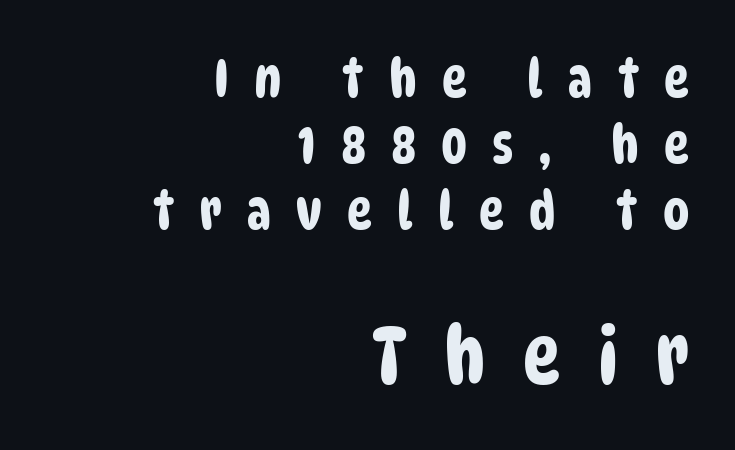
The specimen omits any rule beneath the text block's lines. Alignment: flush right. The tracking reads as deliberately expanded to a designer's eye. These two chunks differ in scale, with the bottom chunk taking the larger measure. One glance says typical: line gaps are just what's usual. Is this a sans? Yes — the strokes have no serifs.
